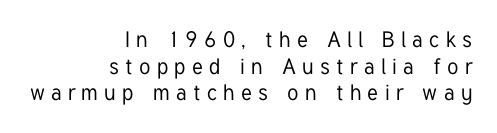
Horizontal alignment here is rightward, an uncommon choice for prose. Nope, not italic — everything's standing straight. Check under the words: just untouched page. These lines have a slow, spaced-out rhythm from letter to letter.
